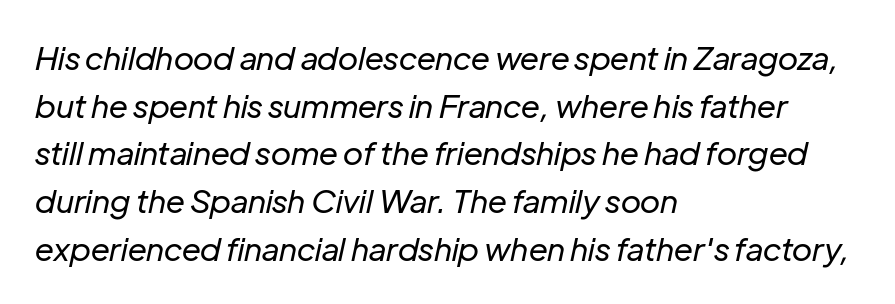
Q: Is the text bold? A: No.
Q: Is the text italic (slanted)? A: Yes, it leans right by about 12 degrees.
Q: Is the text underlined? A: No.
Q: How is the paragraph aligned? A: Left-aligned.
Q: Is the spacing between letters normal or unusually wide? A: Normal.
Q: Is the spacing between lines tight, normal or loose? A: Normal.
Q: Width (condensed, normal, or wide)? A: Normal.
Q: Stroke contrast? A: Low.
Q: x-height? A: Medium.
Q: Monospaced? A: No.
